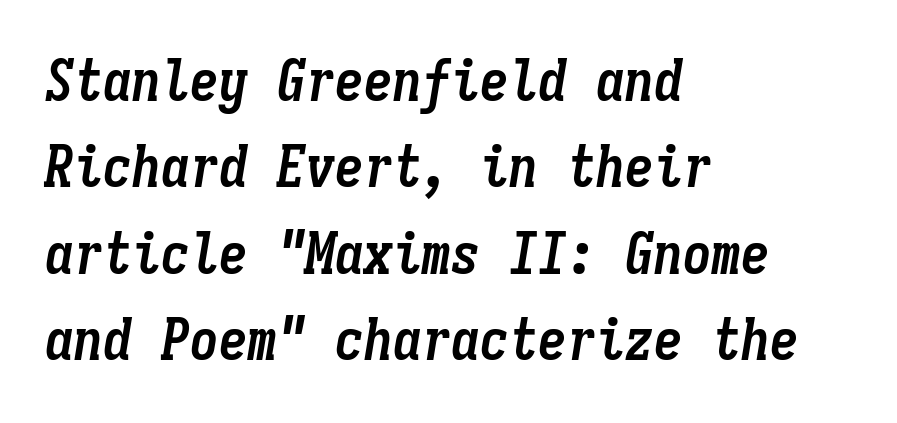
{"italic": "yes", "lean": "right", "slant_degrees": 9, "bold": "yes", "weight": "semibold", "width": "condensed", "stroke_contrast": "low", "x_height": "medium", "monospaced": "yes", "underline": "no", "align": "left", "line_spacing": "normal", "line_spacing_ratio": 1.49, "letter_spacing": "normal", "letter_spacing_em": 0.0, "glyph_px": 58}
